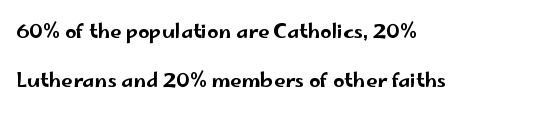
{"italic": "no", "underline": "no", "align": "left", "line_spacing": "loose", "line_spacing_ratio": 2.44, "letter_spacing": "normal", "letter_spacing_em": 0.0, "glyph_px": 20}
